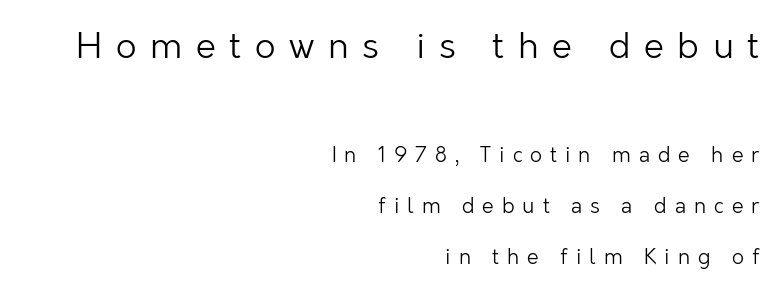
The image shows 36 px light sans-serif type, upright; set right-aligned, loose line spacing (2.44x), unusually wide letter spacing (+0.38 em), not underlined; the first (top) block is 1.71x larger; low stroke contrast and a medium x-height.
